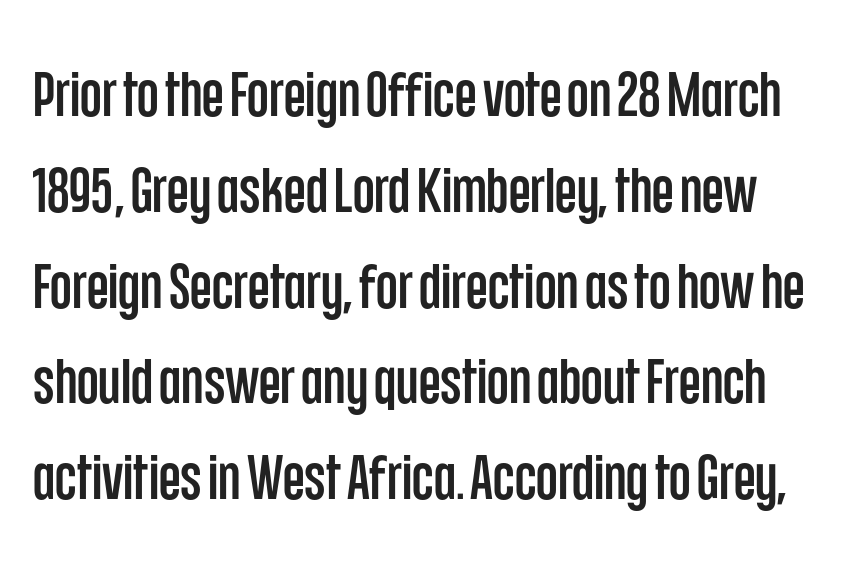
{"serif": "no", "italic": "no", "width": "condensed", "stroke_contrast": "low", "x_height": "large", "monospaced": "no", "underline": "no", "line_spacing": "normal", "line_spacing_ratio": 1.52, "letter_spacing": "normal", "letter_spacing_em": 0.0, "glyph_px": 63}
